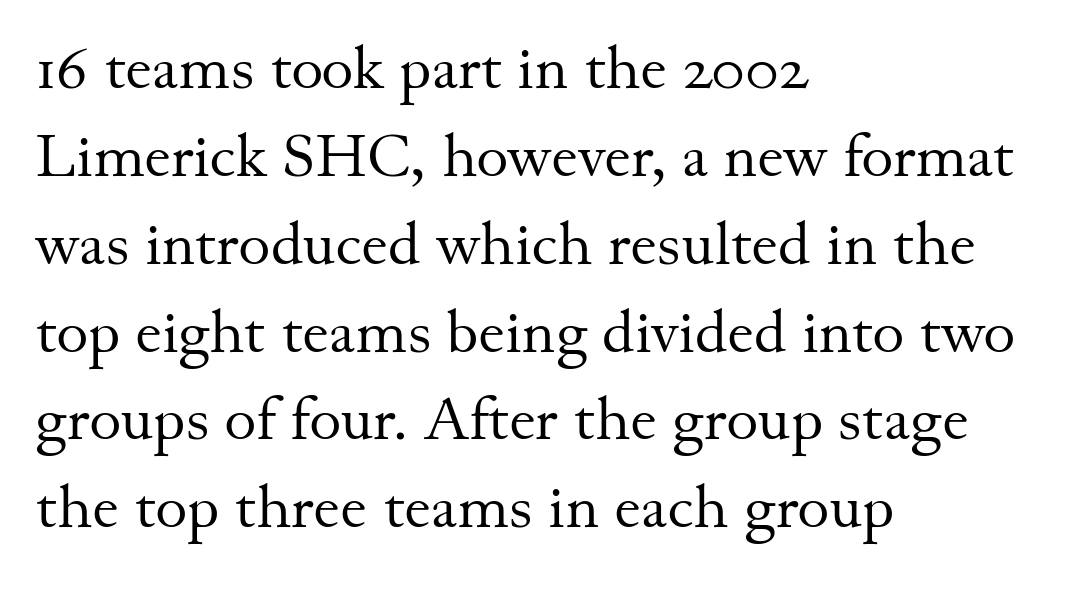
{"serif": "yes", "italic": "no", "bold": "no", "weight": "regular", "width": "normal", "stroke_contrast": "medium", "x_height": "small", "monospaced": "no", "underline": "no", "align": "left", "line_spacing": "normal", "line_spacing_ratio": 1.44, "letter_spacing": "normal", "letter_spacing_em": 0.0, "glyph_px": 61}
